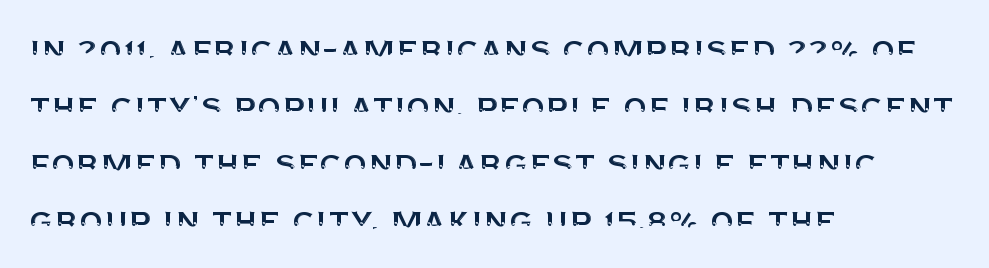
Q: Is the text italic (slanted)? A: No, it is upright.
Q: Is the typeface a serif or a sans-serif typeface? A: Sans-serif.
Q: Is the text underlined? A: No.
Q: How is the paragraph aligned? A: Left-aligned.
Q: Is the spacing between letters normal or unusually wide? A: Normal.
Q: Is the spacing between lines tight, normal or loose? A: Normal.
Q: Width (condensed, normal, or wide)? A: Normal.
Q: Stroke contrast? A: Medium.
Q: x-height? A: Large.
Q: Monospaced? A: No.
